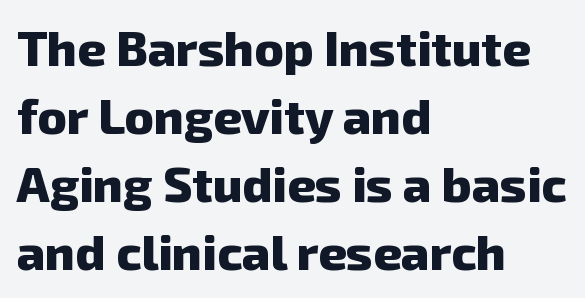
Q: Is the text bold? A: Yes.
Q: Is the typeface a serif or a sans-serif typeface? A: Sans-serif.
Q: Is the text underlined? A: No.
Q: How is the paragraph aligned? A: Left-aligned.
Q: Is the spacing between letters normal or unusually wide? A: Normal.
Q: Is the spacing between lines tight, normal or loose? A: Normal.
Q: Width (condensed, normal, or wide)? A: Normal.
Q: Stroke contrast? A: Low.
Q: x-height? A: Medium.
Q: Monospaced? A: No.
